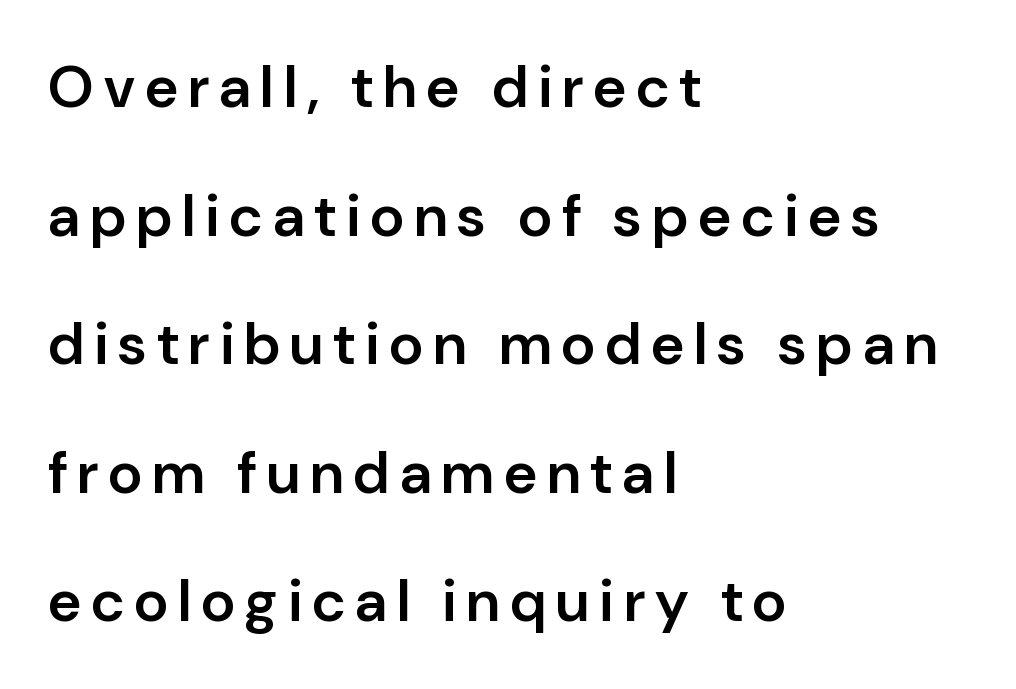
Q: Is the text bold? A: Semi-bold.
Q: Is the text italic (slanted)? A: No, it is upright.
Q: Is the typeface a serif or a sans-serif typeface? A: Sans-serif.
Q: Is the text underlined? A: No.
Q: How is the paragraph aligned? A: Left-aligned.
Q: Is the spacing between lines tight, normal or loose? A: Loose.
Q: Width (condensed, normal, or wide)? A: Normal.
Q: Stroke contrast? A: Low.
Q: x-height? A: Medium.
Q: Monospaced? A: No.
